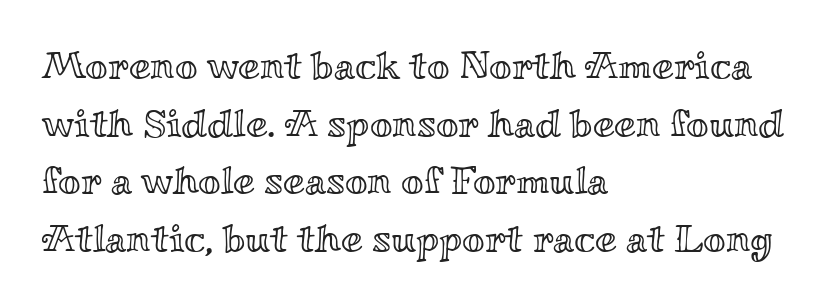
The image shows 39 px wide type, upright; set left-aligned, normal line spacing (1.48x), normal letter spacing, not underlined; a small x-height.
